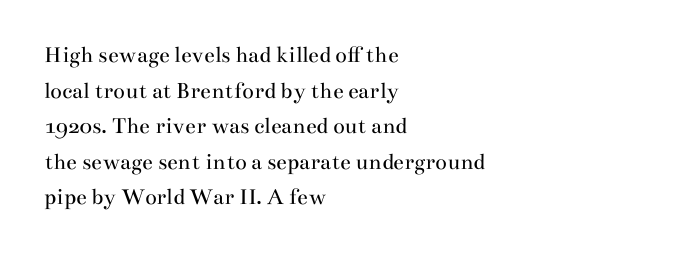
No italicization has been applied; the sample stays upright. Each line starts at the same left margin while the right side varies. Weight: regular or lighter. Compared with typical paragraphs, the rows here are spaced about the same. No extra tracking has been applied to these lines. Any mark beneath the type? The region is blank.
